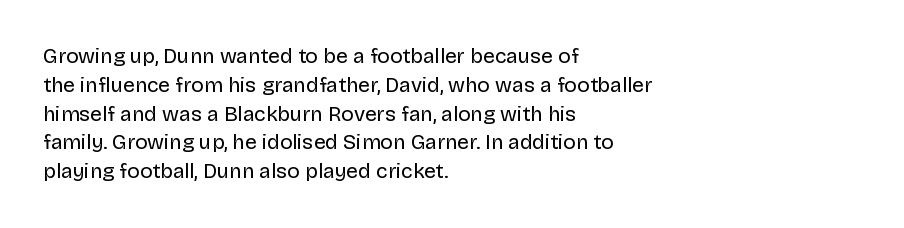
The image shows 21 px text type, upright; set left-aligned, normal line spacing (1.37x), normal letter spacing, not underlined.
